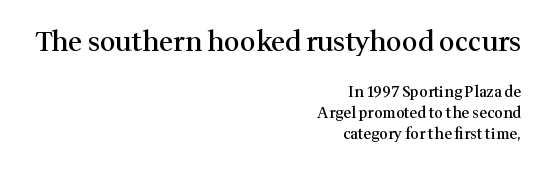
{"italic": "no", "bold": "semi", "underline": "no", "align": "right", "line_spacing": "normal", "line_spacing_ratio": 1.4, "letter_spacing": "normal", "letter_spacing_em": 0.0, "larger_block": "first", "size_ratio": 1.8, "glyph_px": 27}
